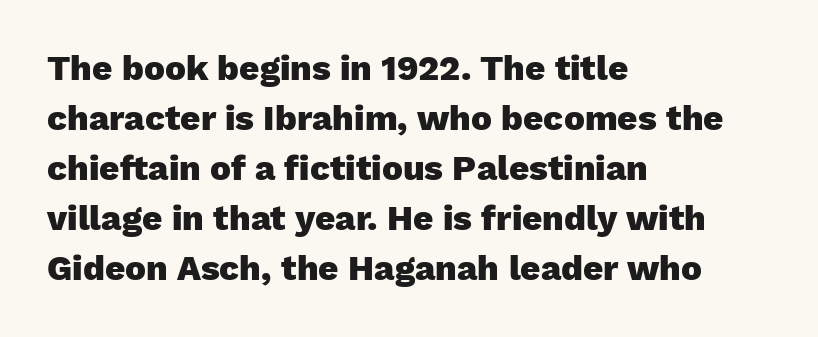
Q: Is the text bold? A: Yes.
Q: Is the text italic (slanted)? A: No, it is upright.
Q: Is the typeface a serif or a sans-serif typeface? A: Sans-serif.
Q: Is the text underlined? A: No.
Q: How is the paragraph aligned? A: Left-aligned.
Q: Is the spacing between letters normal or unusually wide? A: Normal.
Q: Is the spacing between lines tight, normal or loose? A: Normal.
Q: Width (condensed, normal, or wide)? A: Normal.
Q: Stroke contrast? A: Low.
Q: x-height? A: Medium.
Q: Monospaced? A: No.
